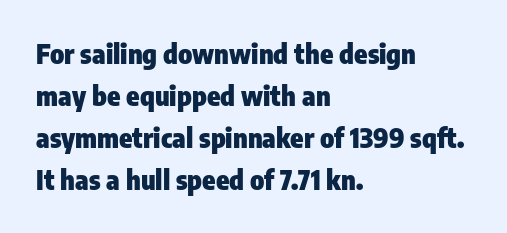
Q: Is the text bold? A: Yes.
Q: Is the text italic (slanted)? A: No, it is upright.
Q: Is the text underlined? A: No.
Q: How is the paragraph aligned? A: Left-aligned.
Q: Is the spacing between letters normal or unusually wide? A: Normal.
Q: Is the spacing between lines tight, normal or loose? A: Normal.
